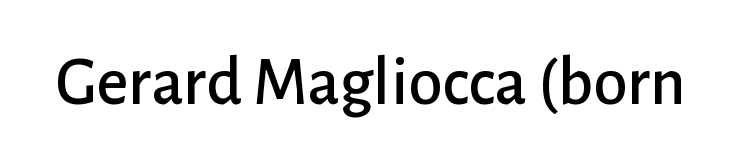
{"serif": "no", "italic": "no", "width": "normal", "stroke_contrast": "low", "x_height": "medium", "monospaced": "no", "underline": "no", "letter_spacing": "normal", "letter_spacing_em": 0.0, "glyph_px": 69}
